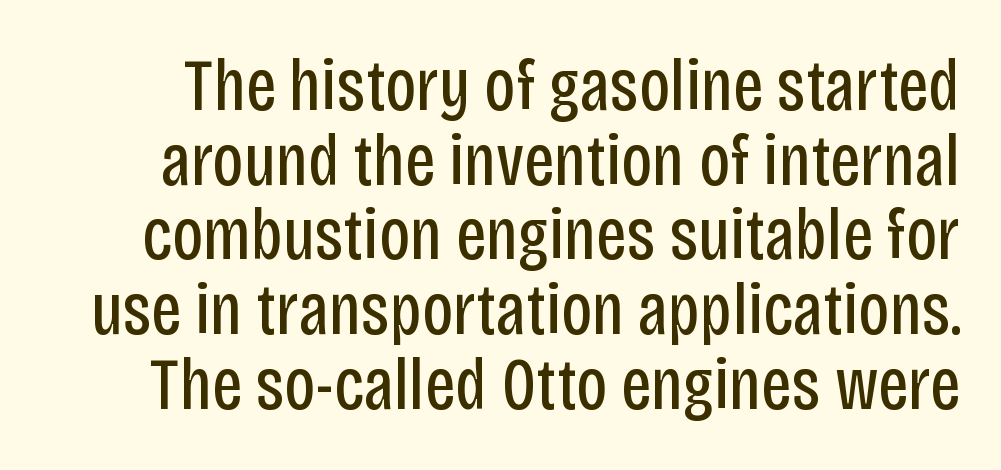
Q: Is the text bold? A: No.
Q: Is the text italic (slanted)? A: No, it is upright.
Q: Is the typeface a serif or a sans-serif typeface? A: Sans-serif.
Q: Is the text underlined? A: No.
Q: Is the spacing between letters normal or unusually wide? A: Normal.
Q: Is the spacing between lines tight, normal or loose? A: Tight.
Q: Width (condensed, normal, or wide)? A: Condensed.
Q: Stroke contrast? A: Low.
Q: x-height? A: Large.
Q: Monospaced? A: No.
